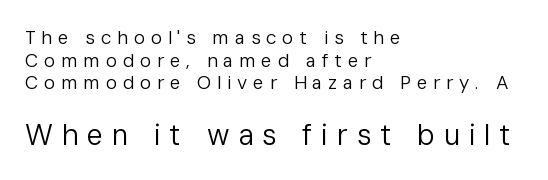
Q: Is the text bold? A: No.
Q: Is the text italic (slanted)? A: No, it is upright.
Q: Is the typeface a serif or a sans-serif typeface? A: Sans-serif.
Q: Is the text underlined? A: No.
Q: How is the paragraph aligned? A: Left-aligned.
Q: Is the spacing between letters normal or unusually wide? A: Unusually wide.
Q: Which block of text is set in a larger size, the first (top) or the second (bottom)? A: The second (bottom) one.
Q: Width (condensed, normal, or wide)? A: Normal.
Q: Stroke contrast? A: Low.
Q: x-height? A: Medium.
Q: Monospaced? A: No.
